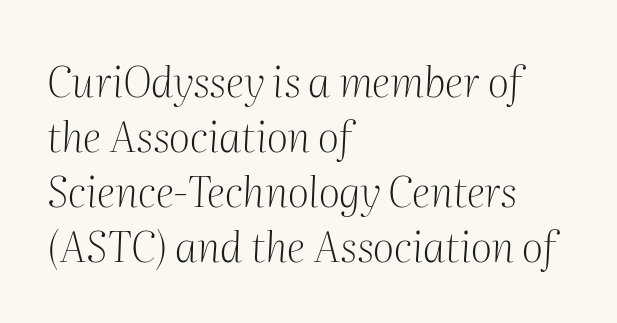
Lines of text with bare space underneath. Does the lettering tilt? It does — this is italic. Layout note: lines flush left. One glance says typical: line gaps are just what's usual. These lines keep a tight, regular rhythm from letter to letter. Check where the strokes stop: tiny serifs finish them off.
